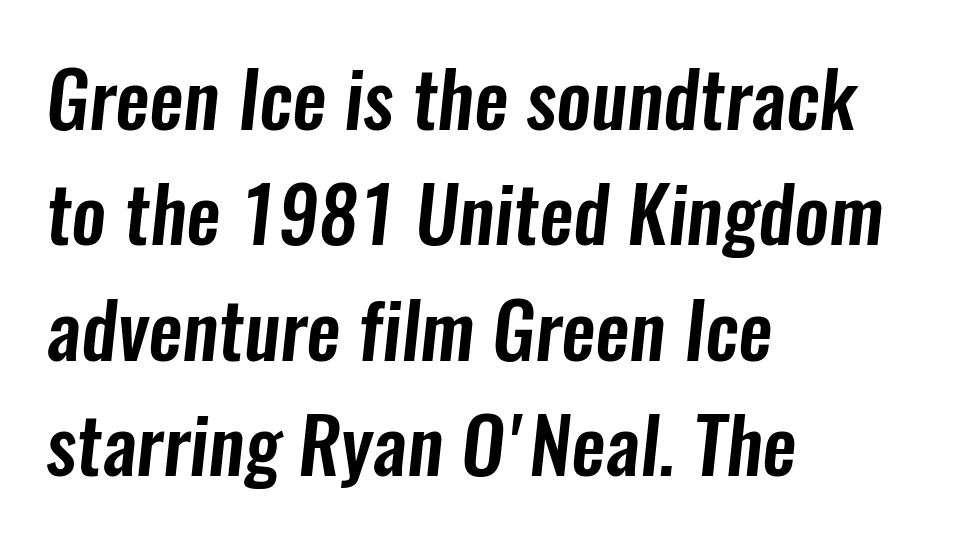
Observe the ordinary spacing: letters are neighbours, not strangers. The passage shown is typed in a proportional face where columns would drift. Nothing sits at the stroke ends, so this counts as sans-serif. Descenders are the only things crossing below the line.
